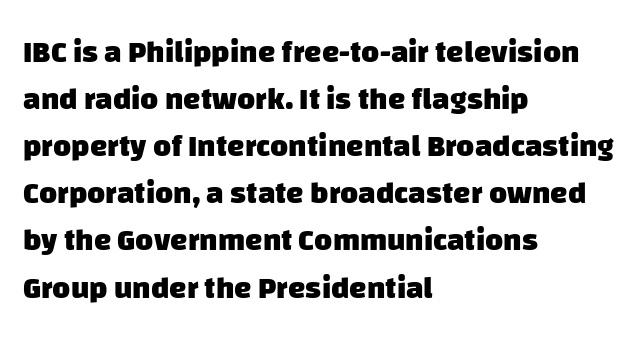
These lines are set flush left with a ragged right edge. Tracking here is standard; glyphs follow each other at the usual distance. Varying glyph widths throughout — classic text-font behaviour. Type without underlining. Heft: maximum for text — a bold. If you measured baseline to baseline, you'd find a middling distance.
